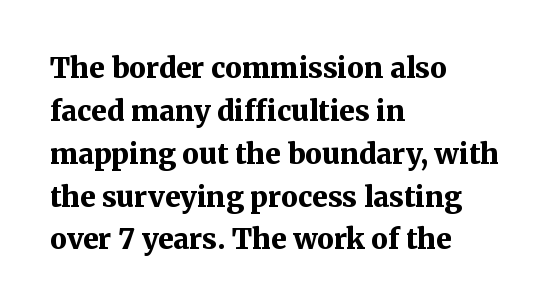
Q: Is the text bold? A: Yes.
Q: Is the text italic (slanted)? A: No, it is upright.
Q: Is the typeface a serif or a sans-serif typeface? A: Serif.
Q: Is the text underlined? A: No.
Q: How is the paragraph aligned? A: Left-aligned.
Q: Is the spacing between letters normal or unusually wide? A: Normal.
Q: Is the spacing between lines tight, normal or loose? A: Normal.
Q: Width (condensed, normal, or wide)? A: Normal.
Q: Stroke contrast? A: Medium.
Q: x-height? A: Medium.
Q: Monospaced? A: No.
